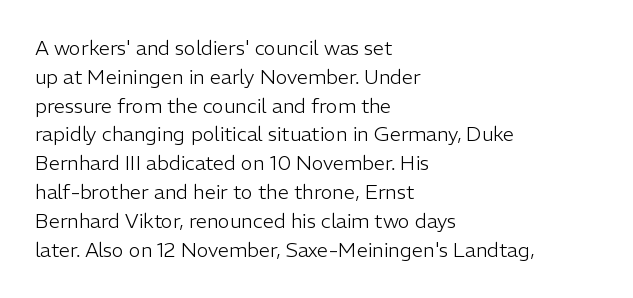
{"italic": "no", "bold": "no", "underline": "no", "align": "left", "line_spacing": "normal", "line_spacing_ratio": 1.44, "letter_spacing": "normal", "letter_spacing_em": 0.0, "glyph_px": 20}
